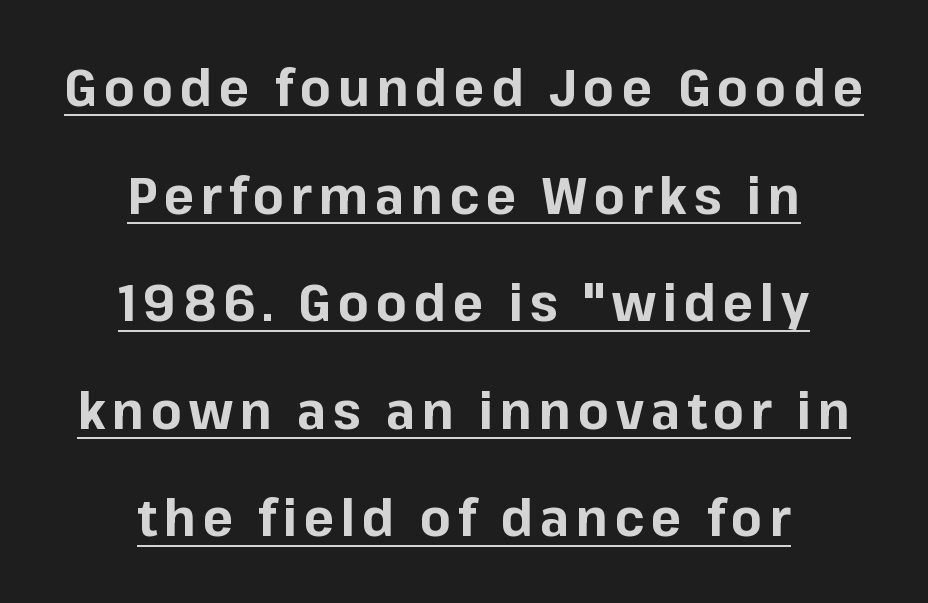
Q: Is the text bold? A: Yes.
Q: Is the text italic (slanted)? A: No, it is upright.
Q: Is the typeface a serif or a sans-serif typeface? A: Sans-serif.
Q: Is the text underlined? A: Yes.
Q: How is the paragraph aligned? A: Centered.
Q: Is the spacing between lines tight, normal or loose? A: Loose.
Q: Width (condensed, normal, or wide)? A: Normal.
Q: Stroke contrast? A: Low.
Q: x-height? A: Medium.
Q: Monospaced? A: No.
